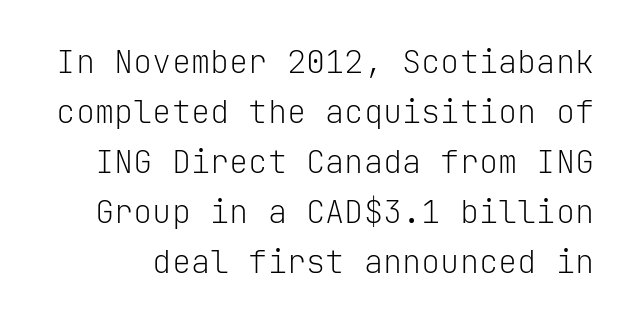
{"serif": "no", "italic": "no", "bold": "no", "weight": "light", "width": "normal", "stroke_contrast": "low", "x_height": "medium", "monospaced": "yes", "underline": "no", "line_spacing": "normal", "line_spacing_ratio": 1.56, "letter_spacing": "normal", "letter_spacing_em": 0.0, "glyph_px": 32}
